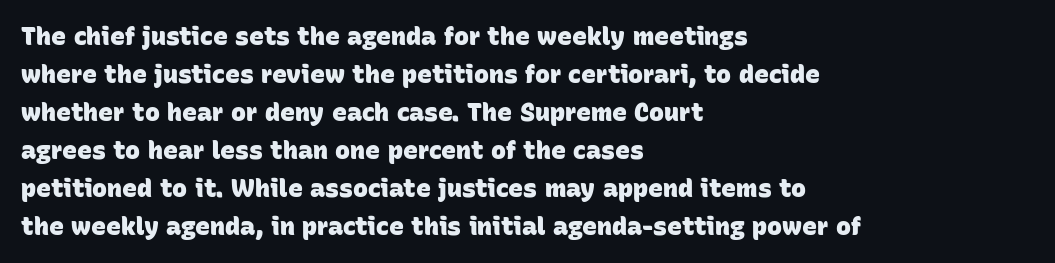
{"bold": "yes", "underline": "no", "align": "left", "line_spacing": "normal", "line_spacing_ratio": 1.52, "letter_spacing": "normal", "letter_spacing_em": 0.0, "glyph_px": 25}
